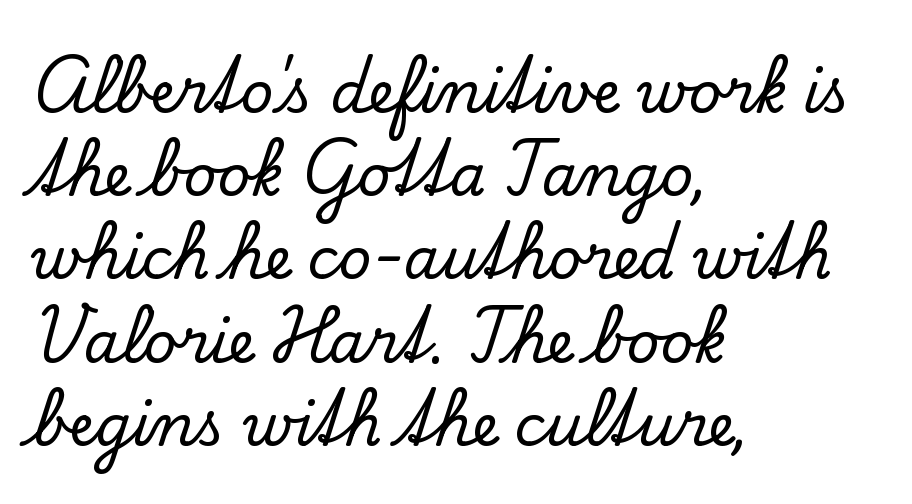
Q: Is the text italic (slanted)? A: Yes.
Q: Is the typeface a serif or a sans-serif typeface? A: Serif.
Q: Is the text underlined? A: No.
Q: How is the paragraph aligned? A: Left-aligned.
Q: Is the spacing between letters normal or unusually wide? A: Normal.
Q: Is the spacing between lines tight, normal or loose? A: Normal.
Q: Width (condensed, normal, or wide)? A: Normal.
Q: Stroke contrast? A: Low.
Q: x-height? A: Small.
Q: Monospaced? A: No.
